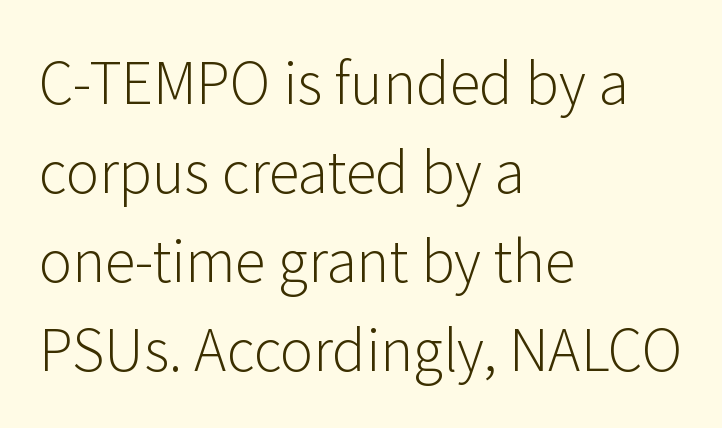
{"serif": "no", "italic": "no", "bold": "no", "weight": "light", "width": "normal", "stroke_contrast": "low", "x_height": "medium", "monospaced": "no", "underline": "no", "align": "left", "line_spacing": "normal", "line_spacing_ratio": 1.59, "letter_spacing": "normal", "letter_spacing_em": 0.0, "glyph_px": 56}
